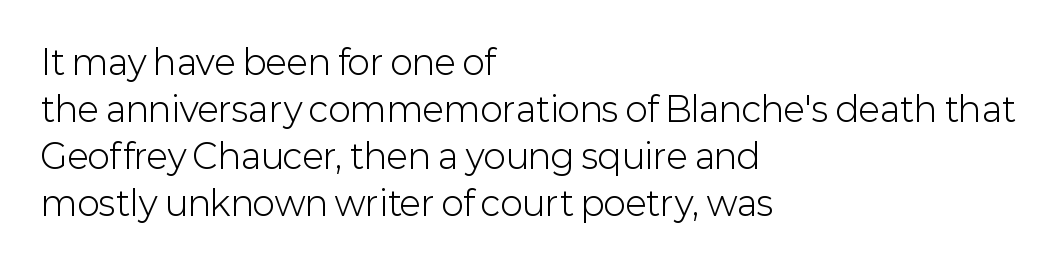
{"serif": "no", "italic": "no", "bold": "no", "weight": "light", "width": "normal", "stroke_contrast": "low", "x_height": "medium", "monospaced": "no", "underline": "no", "align": "left", "line_spacing": "normal", "line_spacing_ratio": 1.38, "letter_spacing": "normal", "letter_spacing_em": 0.0, "glyph_px": 34}
